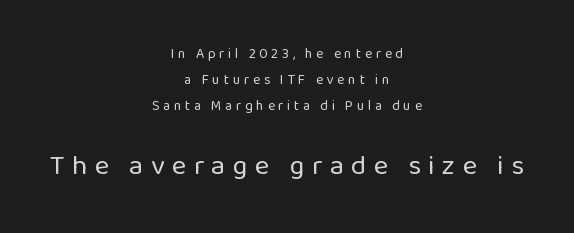
{"serif": "no", "italic": "no", "bold": "no", "weight": "regular", "width": "normal", "stroke_contrast": "low", "x_height": "medium", "monospaced": "no", "underline": "no", "align": "center", "line_spacing_ratio": 1.84, "letter_spacing": "wide", "letter_spacing_em": 0.26, "larger_block": "second", "size_ratio": 2.0, "glyph_px": 28}
